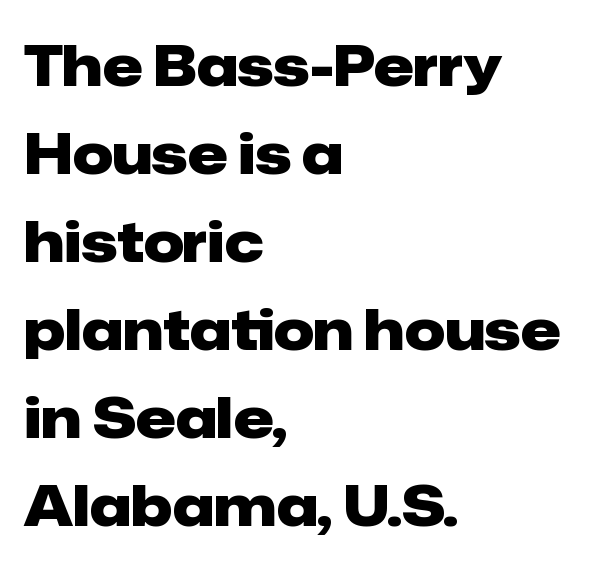
The baseline area is clear. Character widths vary here, with narrow letters taking less room than wide ones. Line starts are locked; line ends wander. I'd call this a sans setting — the letters go barefoot. The leading is moderate, giving the passage an even texture. Caption: bold face, heavy strokes.
